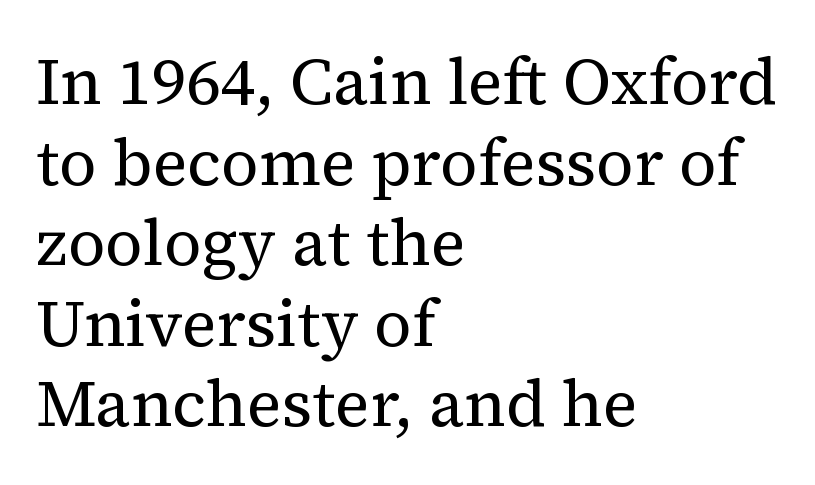
{"serif": "yes", "italic": "no", "bold": "no", "weight": "regular", "width": "normal", "stroke_contrast": "medium", "x_height": "medium", "monospaced": "no", "underline": "no", "align": "left", "line_spacing_ratio": 1.24, "letter_spacing": "normal", "letter_spacing_em": 0.0, "glyph_px": 65}
